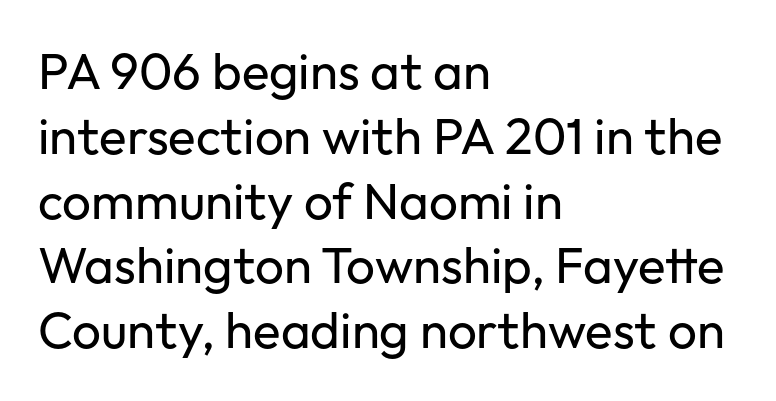
The rag falls on the right side of this text block. Heaviness? Minimal to ordinary, like unemphasized prose. This sample has the flowing, uneven cadence of proportional lettering. The string is rendered with underlining switched off. The designer left line spacing at the default. Italic: no, the glyphs are upright roman.
